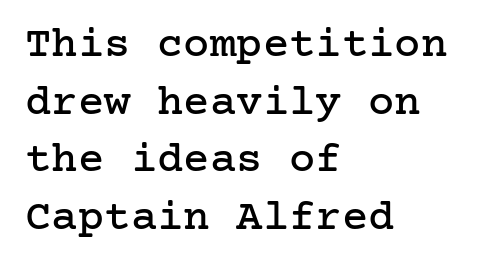
The image shows 44 px serif type, upright; set left-aligned, normal line spacing (1.31x), normal letter spacing, not underlined; low stroke contrast and a medium x-height.
